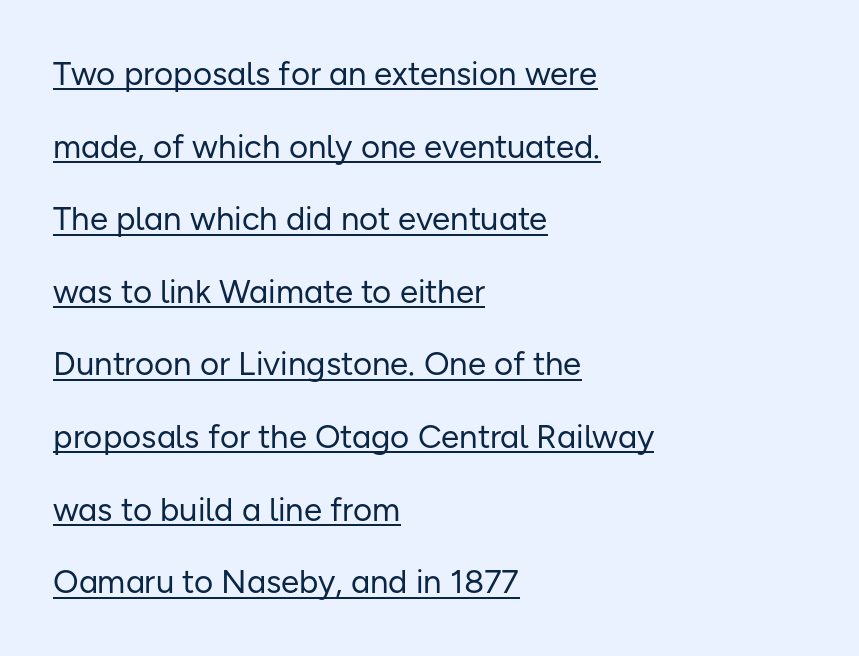
{"serif": "no", "italic": "no", "bold": "no", "weight": "regular", "width": "normal", "stroke_contrast": "low", "x_height": "medium", "monospaced": "no", "underline": "yes", "align": "left", "line_spacing": "loose", "line_spacing_ratio": 2.2, "letter_spacing": "normal", "letter_spacing_em": 0.0, "glyph_px": 33}
